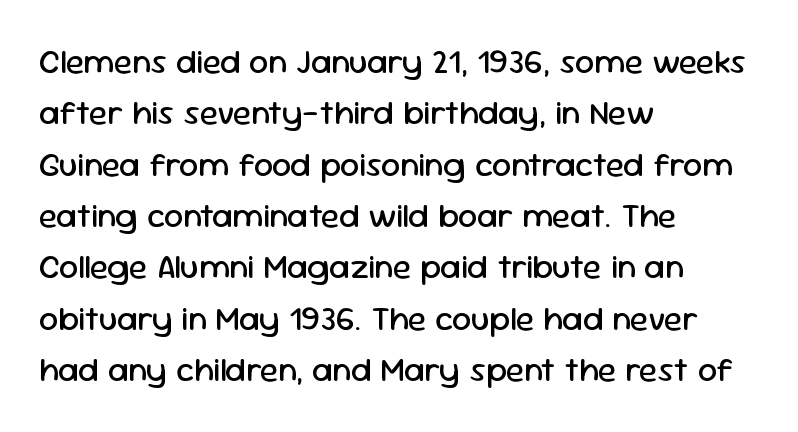
Students, observe: this is what conventionally led text looks like. Underline: absent. Each letter keeps its own natural width here, so spacing adapts to shape. The letterforms sit at book weight or below. Characters follow at the spacing the type designer built in.
